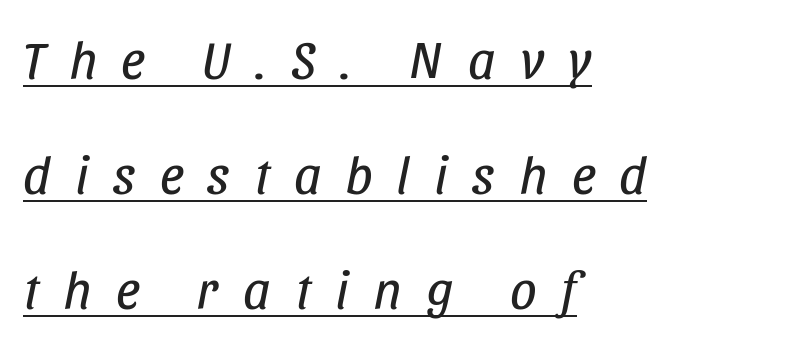
The image shows 53 px regular-weight, condensed type, italic (leaning right); set left-aligned, loose line spacing (2.17x), unusually wide letter spacing (+0.46 em), underlined; low stroke contrast and a large x-height.
